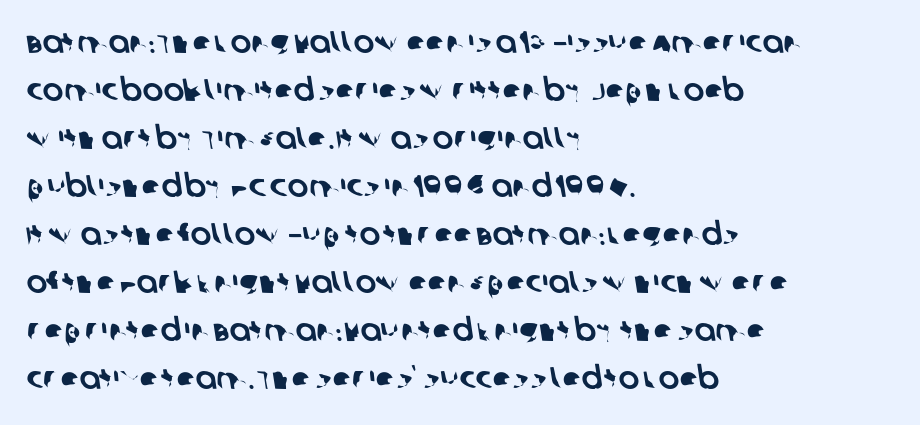
{"serif": "no", "width": "normal", "stroke_contrast": "low", "x_height": "large", "monospaced": "no", "underline": "no", "align": "left", "line_spacing": "normal", "line_spacing_ratio": 1.55, "letter_spacing": "normal", "letter_spacing_em": 0.0, "glyph_px": 31}
